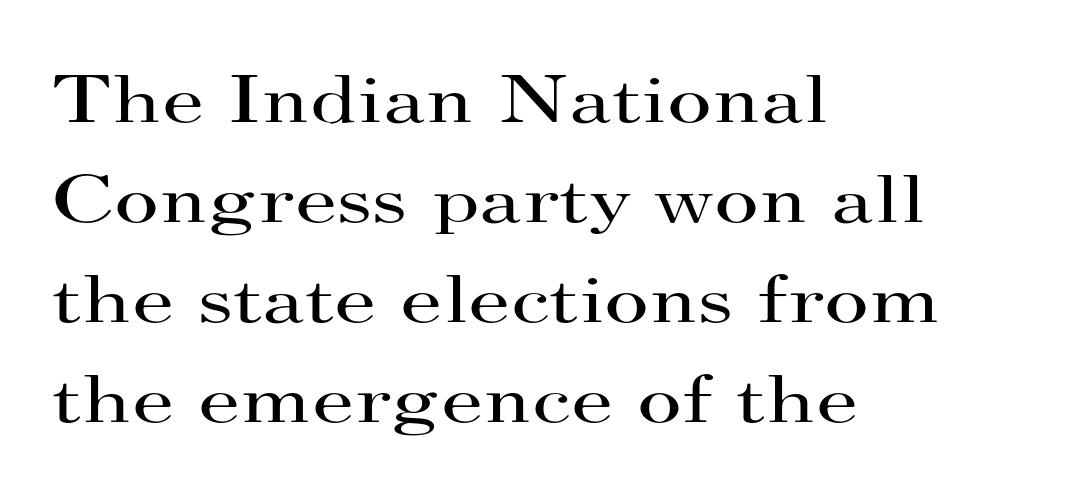
Q: Is the text bold? A: No.
Q: Is the text italic (slanted)? A: No, it is upright.
Q: Is the typeface a serif or a sans-serif typeface? A: Serif.
Q: Is the text underlined? A: No.
Q: How is the paragraph aligned? A: Left-aligned.
Q: Is the spacing between letters normal or unusually wide? A: Normal.
Q: Is the spacing between lines tight, normal or loose? A: Normal.
Q: Width (condensed, normal, or wide)? A: Wide.
Q: Stroke contrast? A: High.
Q: x-height? A: Small.
Q: Monospaced? A: No.
